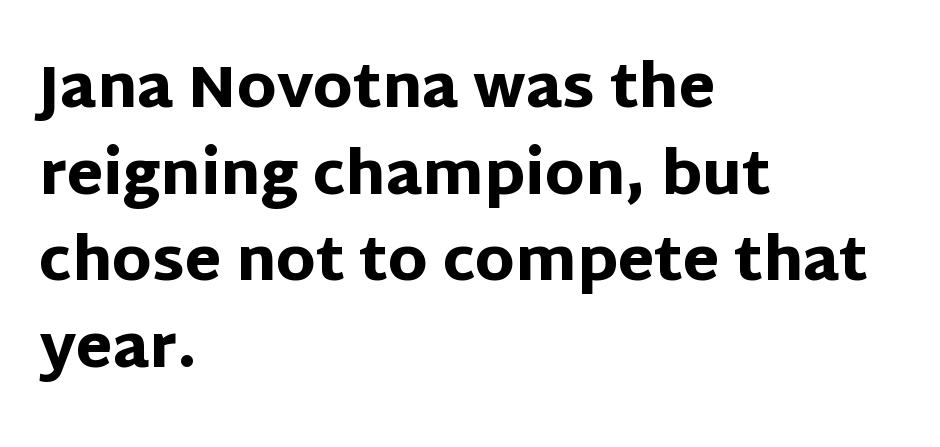
The image shows 59 px heavy sans-serif type, upright; set left-aligned, normal line spacing (1.47x), normal letter spacing, not underlined; low stroke contrast and a large x-height.
